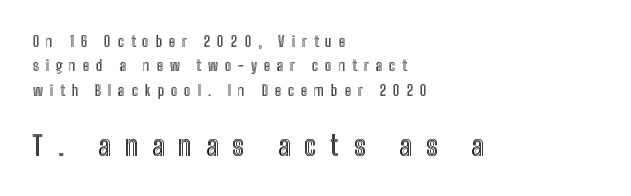
{"italic": "no", "width": "condensed", "x_height": "medium", "monospaced": "no", "underline": "no", "align": "left", "line_spacing_ratio": 1.74, "letter_spacing": "wide", "letter_spacing_em": 0.5, "larger_block": "second", "size_ratio": 2.0, "glyph_px": 28}
